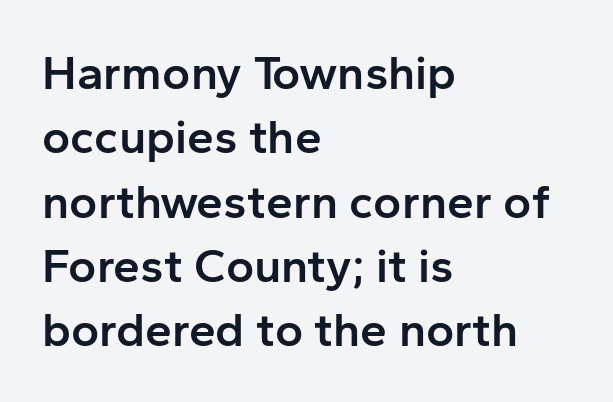
In terms of letterform style, serifs are entirely absent. The block of text has a typical density, with ordinary space between rows. How heavy is the stroke? Medium-heavy — a semibold, shy of bold. Nope, not italic — everything's standing straight. Rule under the text: the space is simply empty. Leftover space on each line is placed entirely after the last word.
